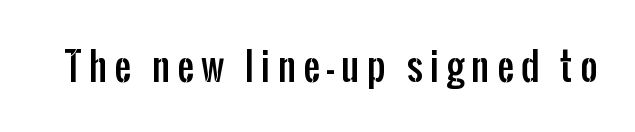
Caption: expanded tracking, letters set apart. Serif or sans? Sans — the stroke terminals are bare. Every stem runs plumb, perpendicular to the baseline. Think of a printed novel: that variable character pitch is what you see here. Quick note: underline off.
